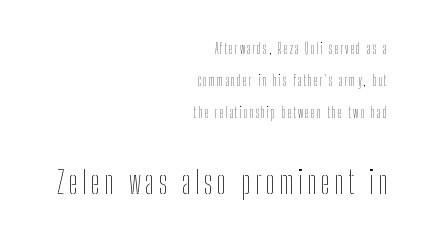
{"italic": "no", "bold": "no", "weight": "thin", "width": "condensed", "stroke_contrast": "low", "x_height": "medium", "monospaced": "no", "underline": "no", "align": "right", "line_spacing": "loose", "line_spacing_ratio": 2.29, "larger_block": "second", "size_ratio": 2.29, "glyph_px": 32}
